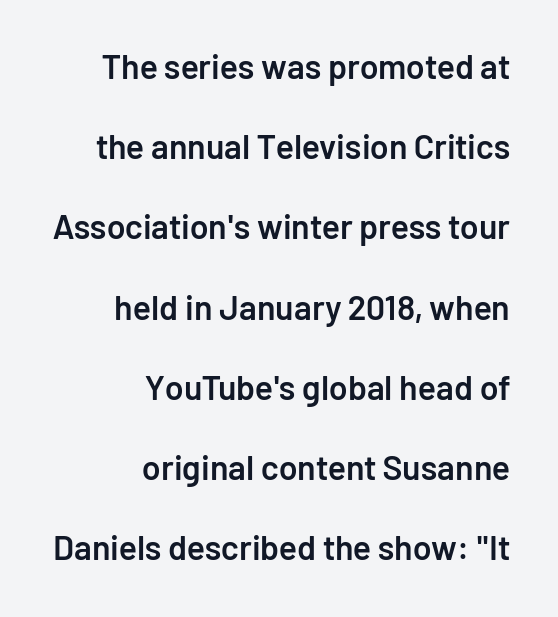
Q: Is the text bold? A: Semi-bold.
Q: Is the text italic (slanted)? A: No, it is upright.
Q: Is the typeface a serif or a sans-serif typeface? A: Sans-serif.
Q: Is the text underlined? A: No.
Q: How is the paragraph aligned? A: Right-aligned.
Q: Is the spacing between letters normal or unusually wide? A: Normal.
Q: Is the spacing between lines tight, normal or loose? A: Loose.
Q: Width (condensed, normal, or wide)? A: Normal.
Q: Stroke contrast? A: Low.
Q: x-height? A: Medium.
Q: Monospaced? A: No.
